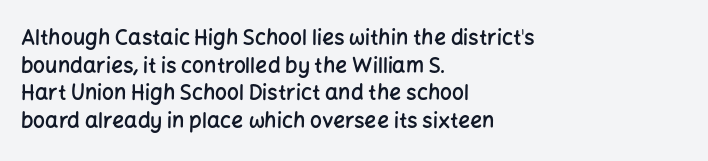
Q: Is the text bold? A: Semi-bold.
Q: Is the text italic (slanted)? A: No, it is upright.
Q: Is the text underlined? A: No.
Q: How is the paragraph aligned? A: Left-aligned.
Q: Is the spacing between letters normal or unusually wide? A: Normal.
Q: Is the spacing between lines tight, normal or loose? A: Normal.
